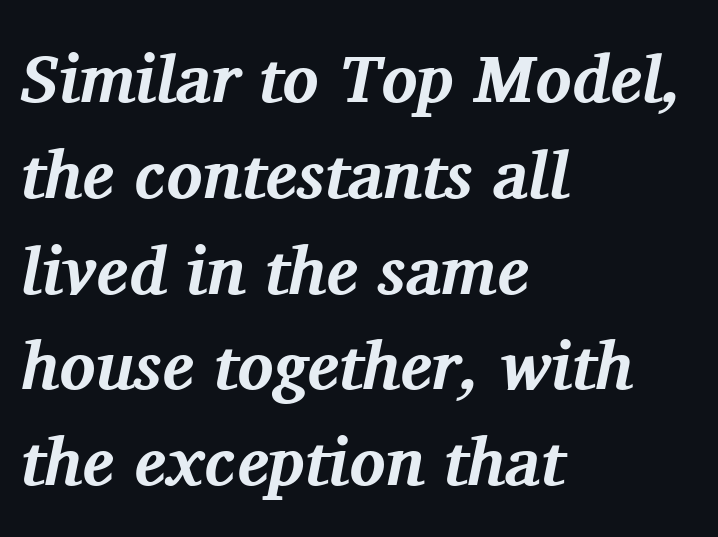
Looks like regular typesetting: each glyph gets only the width it needs. The paragraph has a hard left edge and a soft right edge. Clear beneath every line of the passage. The rendering applies a slant to the glyphs. The rendering keeps characters at their native spacing. Observe the serifs anchoring each vertical stroke in this sample.
